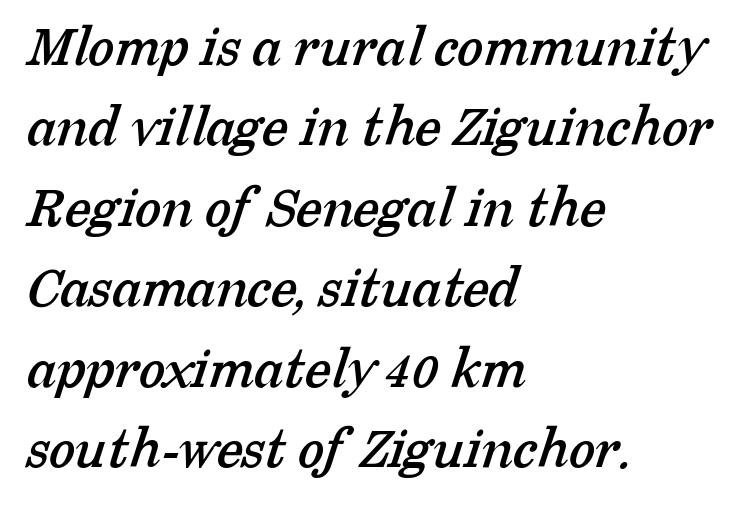
{"serif": "yes", "width": "normal", "stroke_contrast": "low", "x_height": "medium", "monospaced": "no", "underline": "no", "align": "left", "line_spacing": "normal", "line_spacing_ratio": 1.34, "letter_spacing": "normal", "letter_spacing_em": 0.0, "glyph_px": 60}
